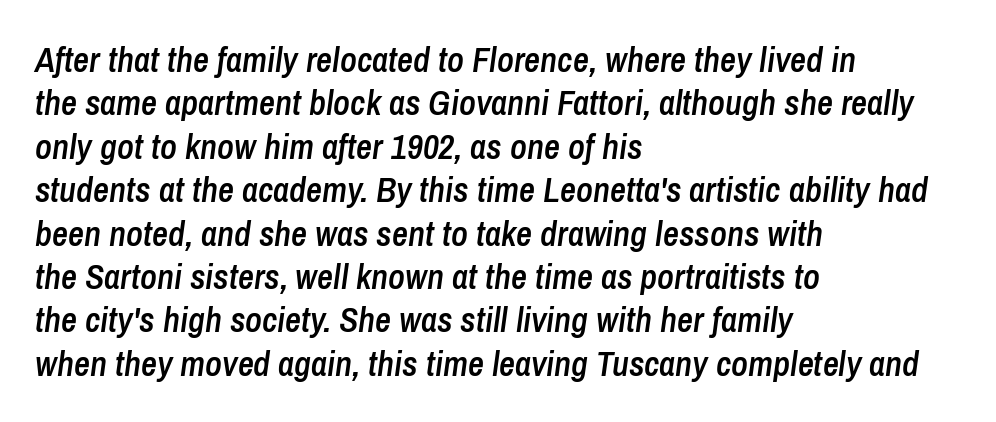
{"italic": "yes", "lean": "right", "slant_degrees": 8, "bold": "semi", "weight": "semibold", "width": "condensed", "stroke_contrast": "low", "x_height": "medium", "monospaced": "no", "underline": "no", "align": "left", "line_spacing_ratio": 1.24, "letter_spacing": "normal", "letter_spacing_em": 0.0, "glyph_px": 35}
